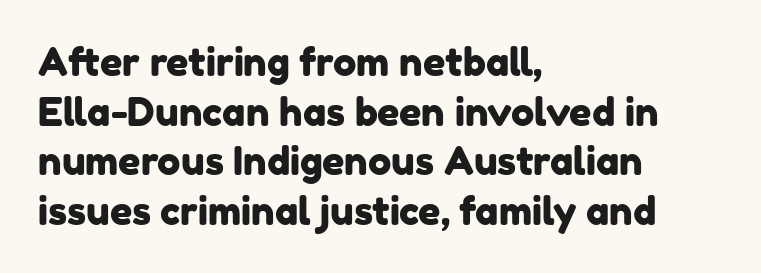
The image shows 39 px sans-serif type; set left-aligned, normal line spacing (1.27x), normal letter spacing, not underlined; low stroke contrast and a medium x-height.
